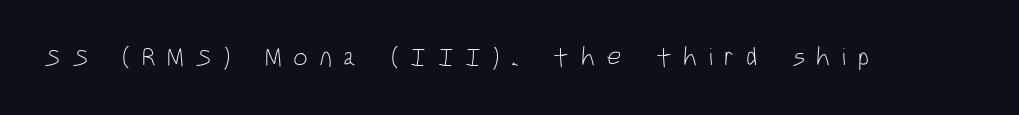
The glyphs are unaccompanied by any horizontal stroke below them. This is the regular roman posture of the typeface. Think standard paragraph weight, or any step lighter than that. The tracking jumps out immediately: characters are airy and widely separated.
